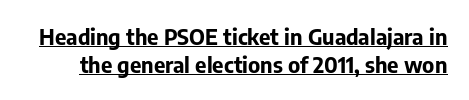
{"italic": "no", "bold": "yes", "underline": "yes", "line_spacing": "normal", "line_spacing_ratio": 1.27, "letter_spacing": "normal", "letter_spacing_em": 0.0, "glyph_px": 22}
